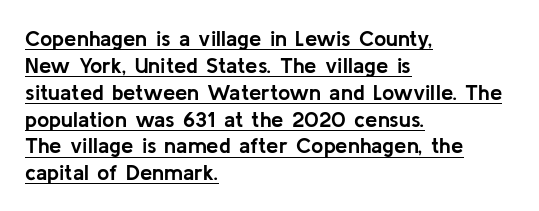
The image shows 22 px bold type, upright; set left-aligned, line spacing 1.22x, normal letter spacing, underlined.
